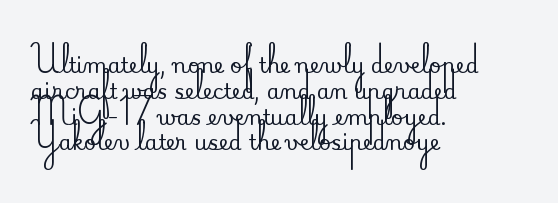
Underline: absent. This rendering uses left alignment, leaving the right contour irregular. A typesetter would mark this as roman, not italic. In terms of letterspacing, this is plain default setting.
